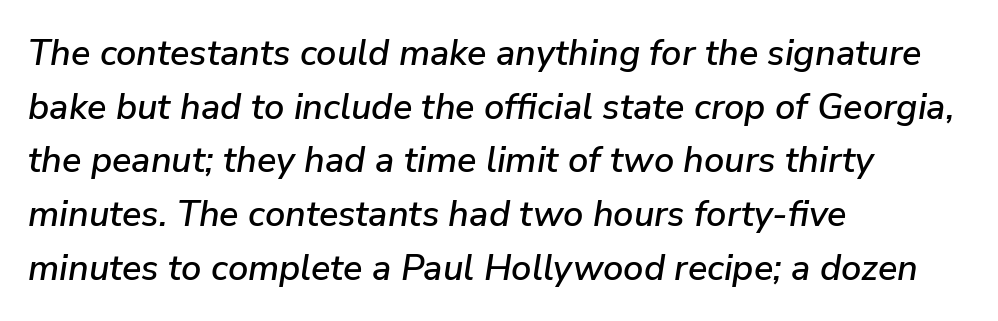
{"italic": "yes", "lean": "right", "slant_degrees": 9, "width": "normal", "stroke_contrast": "low", "x_height": "medium", "monospaced": "no", "underline": "no", "align": "left", "line_spacing": "normal", "line_spacing_ratio": 1.49, "letter_spacing": "normal", "letter_spacing_em": 0.0, "glyph_px": 36}
